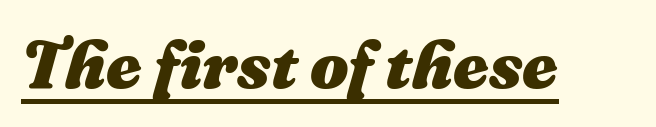
Q: Is the text bold? A: Yes.
Q: Is the text italic (slanted)? A: Yes, it leans right by about 16 degrees.
Q: Is the text underlined? A: Yes.
Q: Is the spacing between letters normal or unusually wide? A: Normal.
Q: Width (condensed, normal, or wide)? A: Normal.
Q: Stroke contrast? A: Medium.
Q: x-height? A: Medium.
Q: Monospaced? A: No.
